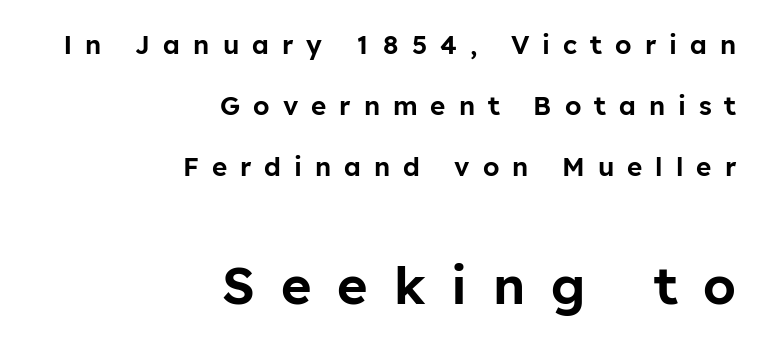
The gap between lines stays unmarked. The type family on display is of the sans-serif kind. Small over large — that's the arrangement of the two blocks here. This sample trades compactness for vertical openness between lines. These lines have a slow, spaced-out rhythm from letter to letter.
